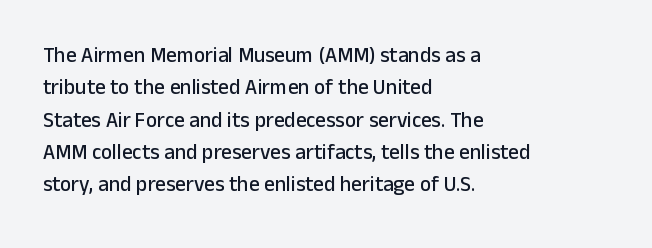
{"italic": "no", "underline": "no", "align": "left", "line_spacing": "normal", "line_spacing_ratio": 1.54, "letter_spacing": "normal", "letter_spacing_em": 0.0, "glyph_px": 21}
